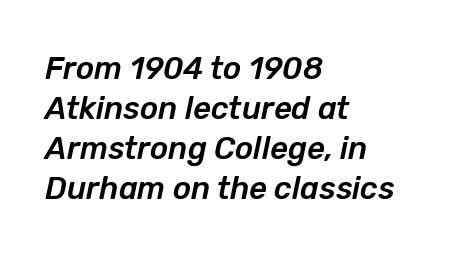
The image shows 31 px text type, italic (leaning right); set left-aligned, normal line spacing (1.29x), normal letter spacing, not underlined; low stroke contrast and a medium x-height.
